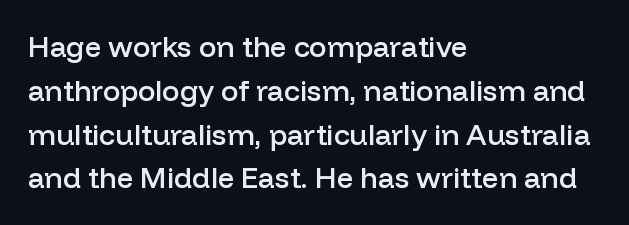
Q: Is the text bold? A: Semi-bold.
Q: Is the text italic (slanted)? A: No, it is upright.
Q: Is the typeface a serif or a sans-serif typeface? A: Sans-serif.
Q: Is the text underlined? A: No.
Q: How is the paragraph aligned? A: Left-aligned.
Q: Is the spacing between letters normal or unusually wide? A: Normal.
Q: Is the spacing between lines tight, normal or loose? A: Normal.
Q: Width (condensed, normal, or wide)? A: Normal.
Q: Stroke contrast? A: Low.
Q: x-height? A: Medium.
Q: Monospaced? A: No.
